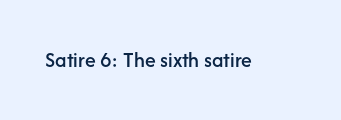
Tall strokes in this sample are plumb rather than angled. Short note: letters normally spaced. Lines of text with bare space underneath.
